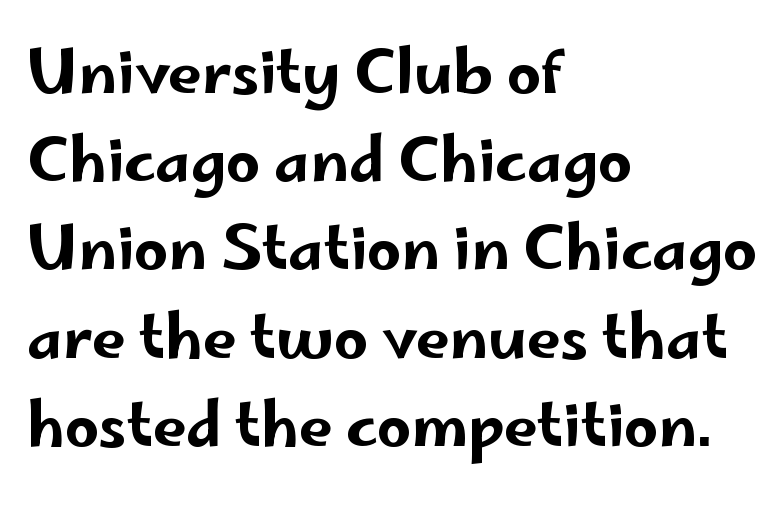
{"serif": "no", "italic": "no", "width": "wide", "stroke_contrast": "low", "x_height": "small", "monospaced": "no", "underline": "no", "align": "left", "line_spacing": "normal", "line_spacing_ratio": 1.47, "letter_spacing": "normal", "letter_spacing_em": 0.0, "glyph_px": 60}
